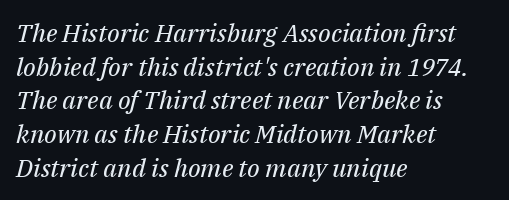
The image shows 25 px text type, italic (leaning right); set left-aligned, normal line spacing (1.35x), normal letter spacing, not underlined.
